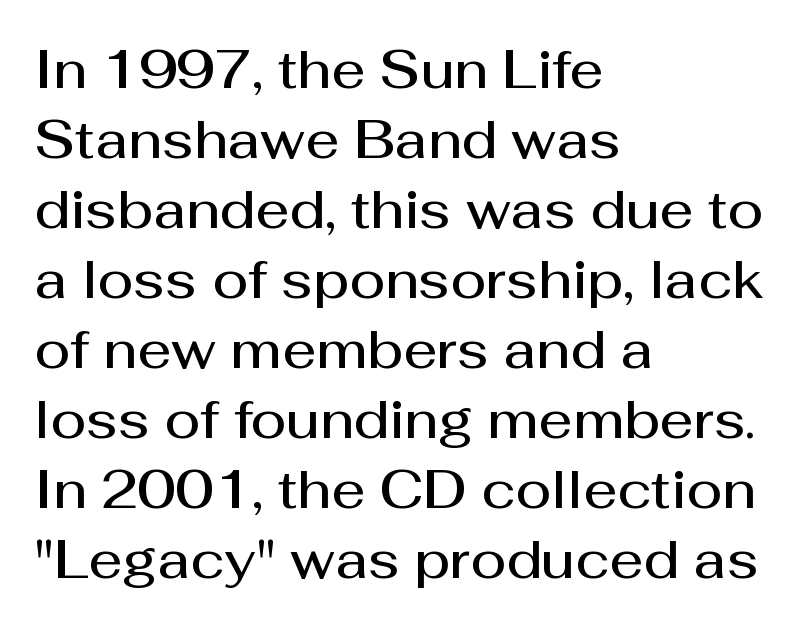
The image shows 53 px semibold sans-serif type, upright; set left-aligned, normal line spacing (1.32x), normal letter spacing, not underlined; medium stroke contrast and a medium x-height.
